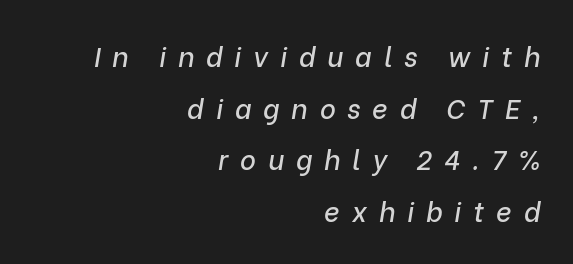
{"italic": "yes", "lean": "right", "slant_degrees": 9, "underline": "no", "align": "right", "line_spacing": "loose", "line_spacing_ratio": 1.91, "letter_spacing": "wide", "letter_spacing_em": 0.44, "glyph_px": 27}
